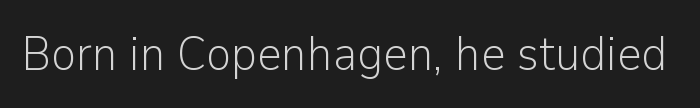
Q: Is the text bold? A: No.
Q: Is the text italic (slanted)? A: No, it is upright.
Q: Is the typeface a serif or a sans-serif typeface? A: Sans-serif.
Q: Is the text underlined? A: No.
Q: Is the spacing between letters normal or unusually wide? A: Normal.
Q: Width (condensed, normal, or wide)? A: Normal.
Q: Stroke contrast? A: Low.
Q: x-height? A: Medium.
Q: Monospaced? A: No.
